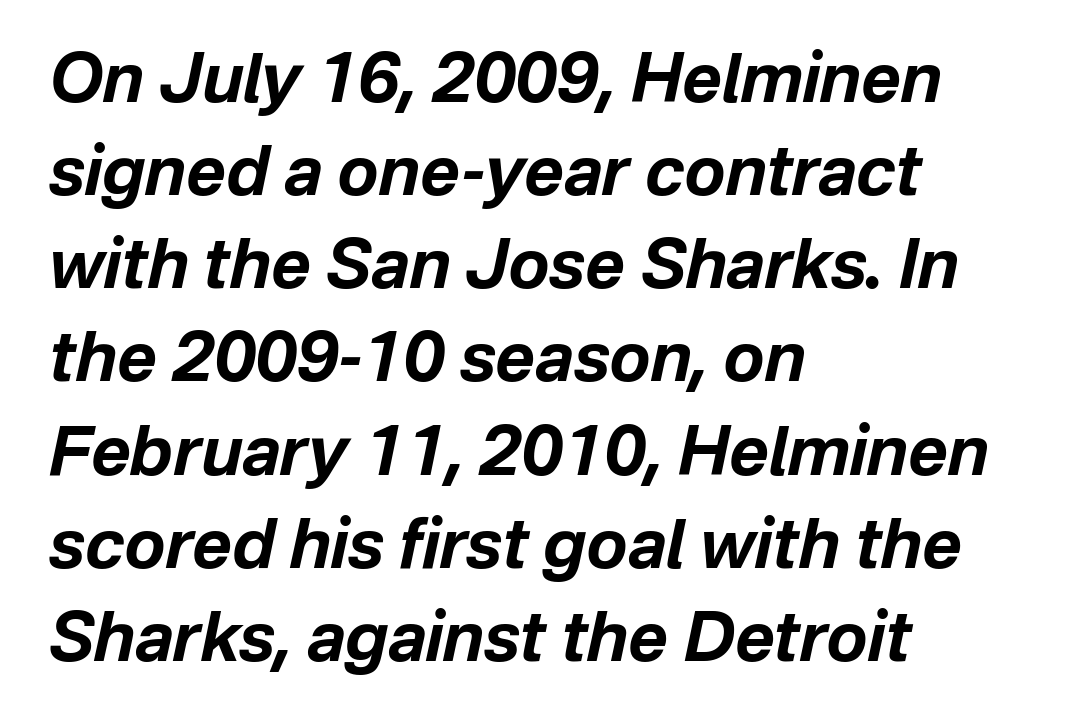
The strip under each line holds only bare page. The rendering applies a slant to the glyphs. In terms of weight, the rendering is a true, heavy bold. The line-height multiplier appears to be the usual default. Short and long lines alike share a common starting point at left.
